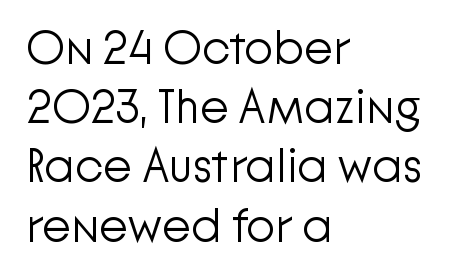
The letterforms sit at book weight or below. The letters advance in unequal steps, a hallmark of proportional type. Evenly set lines give the paragraph a standard silhouette. The type sits square on the baseline with zero lean. The type is set solid horizontally, with unmodified tracking. Font category for this specimen: sans-serif.
